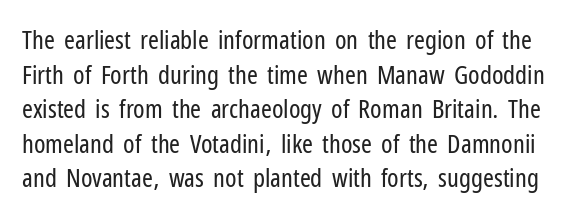
The image shows 26 px text type, upright; set normal line spacing (1.33x), normal letter spacing, not underlined.
